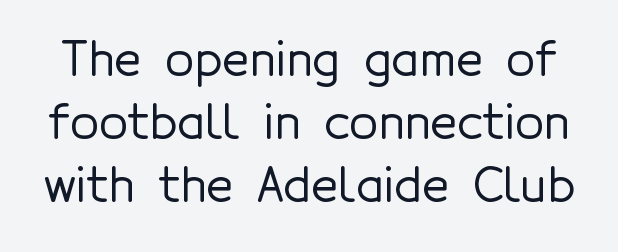
Q: Is the text italic (slanted)? A: No, it is upright.
Q: Is the typeface a serif or a sans-serif typeface? A: Sans-serif.
Q: Is the text underlined? A: No.
Q: Is the spacing between letters normal or unusually wide? A: Normal.
Q: Is the spacing between lines tight, normal or loose? A: Normal.
Q: Width (condensed, normal, or wide)? A: Normal.
Q: x-height? A: Medium.
Q: Monospaced? A: No.
